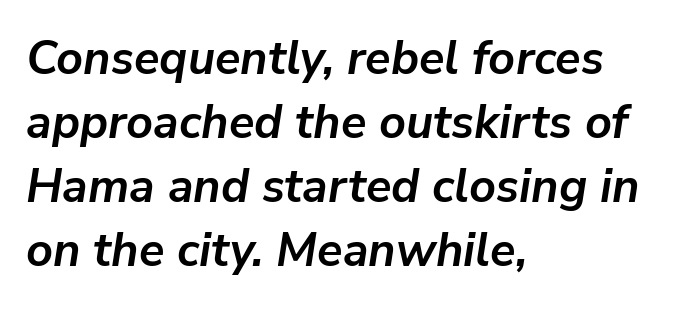
{"italic": "yes", "lean": "right", "slant_degrees": 9, "bold": "yes", "weight": "semibold", "width": "normal", "stroke_contrast": "low", "x_height": "medium", "monospaced": "no", "underline": "no", "align": "left", "line_spacing": "normal", "line_spacing_ratio": 1.36, "letter_spacing": "normal", "letter_spacing_em": 0.0, "glyph_px": 47}
